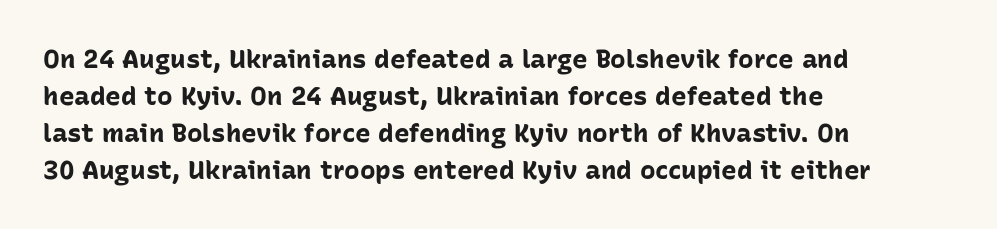
Q: Is the text bold? A: Yes.
Q: Is the text italic (slanted)? A: No, it is upright.
Q: Is the text underlined? A: No.
Q: How is the paragraph aligned? A: Left-aligned.
Q: Is the spacing between letters normal or unusually wide? A: Normal.
Q: Is the spacing between lines tight, normal or loose? A: Normal.
